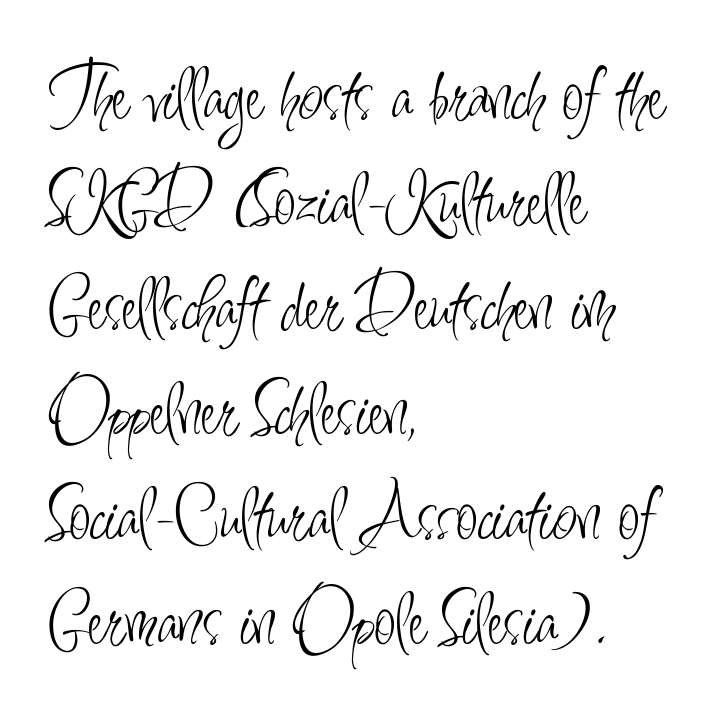
{"serif": "no", "bold": "no", "weight": "light", "width": "condensed", "stroke_contrast": "low", "x_height": "small", "monospaced": "no", "underline": "no", "align": "left", "line_spacing": "normal", "line_spacing_ratio": 1.33, "letter_spacing": "normal", "letter_spacing_em": 0.0, "glyph_px": 79}
